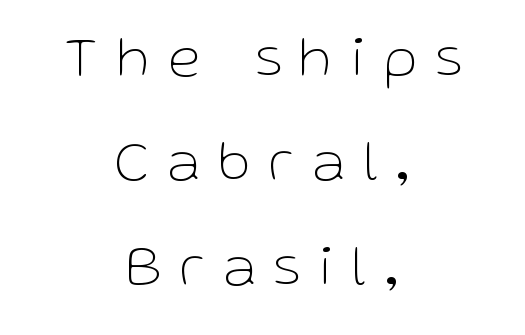
The image shows 59 px thin sans-serif type, upright; set centered, line spacing 1.77x, unusually wide letter spacing (+0.33 em), not underlined; low stroke contrast and a medium x-height.
